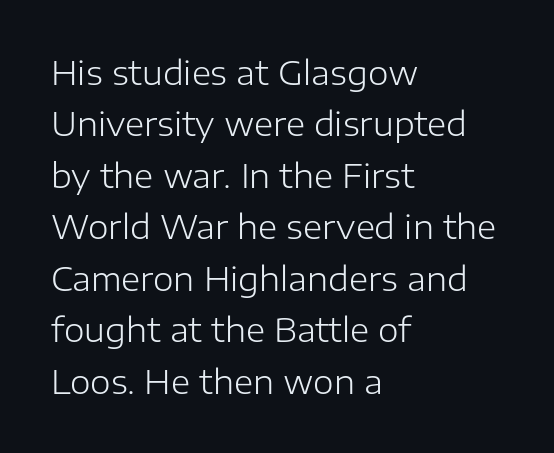
{"serif": "no", "italic": "no", "bold": "no", "weight": "light", "width": "normal", "stroke_contrast": "low", "x_height": "medium", "monospaced": "no", "underline": "no", "align": "left", "line_spacing": "normal", "line_spacing_ratio": 1.56, "letter_spacing": "normal", "letter_spacing_em": 0.0, "glyph_px": 33}
